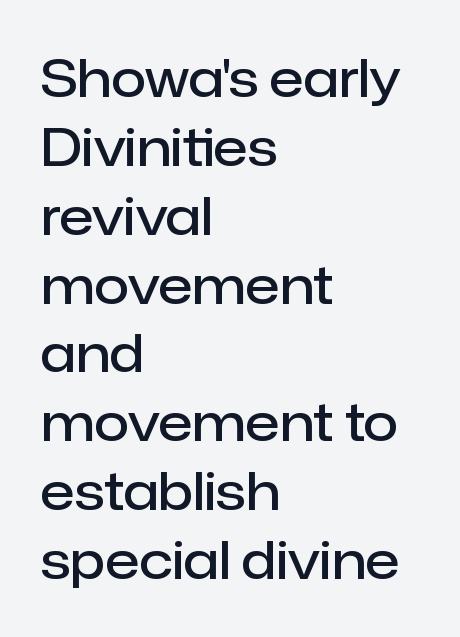
The image shows 51 px semibold sans-serif type, upright; set left-aligned, normal line spacing (1.35x), normal letter spacing, not underlined; low stroke contrast and a medium x-height.
